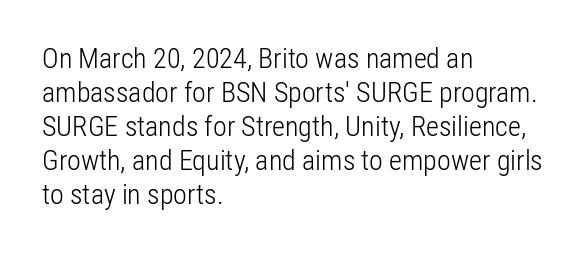
{"serif": "no", "italic": "no", "bold": "no", "weight": "light", "width": "condensed", "stroke_contrast": "low", "x_height": "medium", "monospaced": "no", "underline": "no", "align": "left", "line_spacing_ratio": 1.21, "letter_spacing": "normal", "letter_spacing_em": 0.0, "glyph_px": 28}
